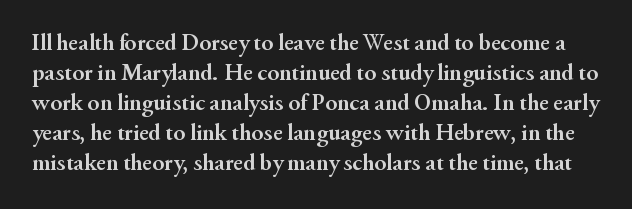
The letters are bold, with thick, heavy strokes. These lines keep a tight, regular rhythm from letter to letter. Beneath every word, the page is bare. When letters stand straight like this, we call the style roman or upright. Quick note: interline space is typical.
